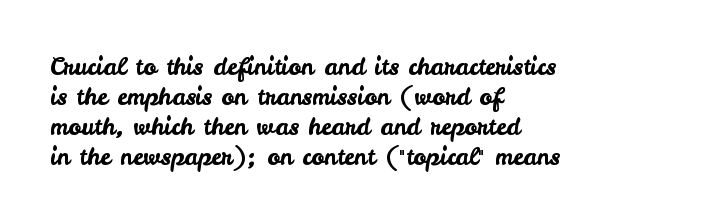
The image shows 24 px text type; set left-aligned, normal line spacing (1.25x), normal letter spacing, not underlined.
